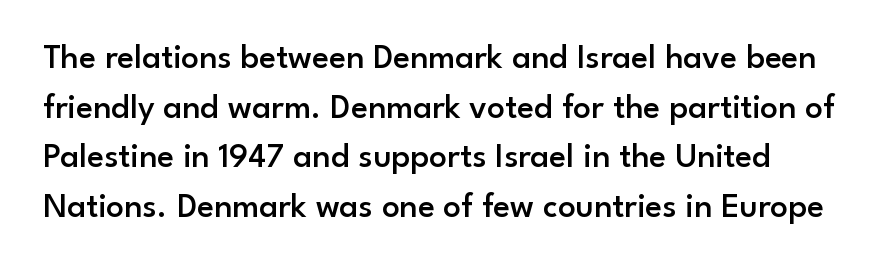
No word sits above an underline. You can tell it's not italic because the verticals are truly vertical. Slightly chunky letters — semibold, I'd say, not full bold. Baseline-to-baseline distance is the conventional proportion of letter height.
